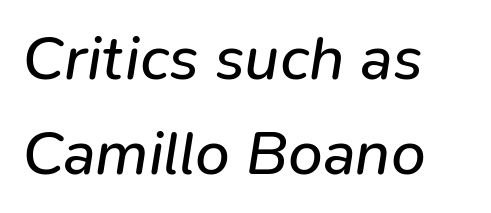
The image shows 62 px regular-weight type, italic (leaning right); set left-aligned, normal line spacing (1.54x), normal letter spacing, not underlined; low stroke contrast and a medium x-height.
